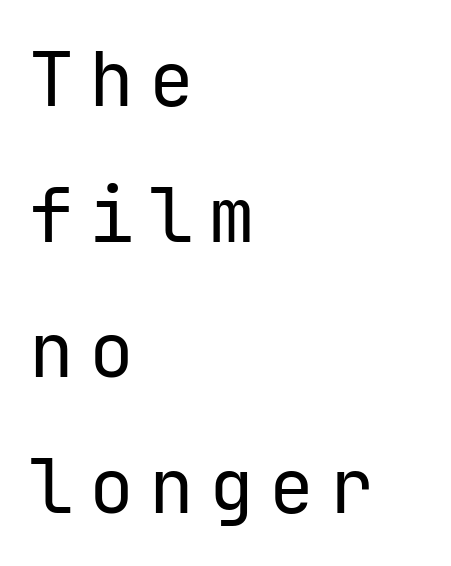
The image shows 75 px regular-weight sans-serif type, upright, monospaced; set left-aligned, line spacing 1.81x, unusually wide letter spacing (+0.2 em), not underlined; low stroke contrast and a medium x-height.
